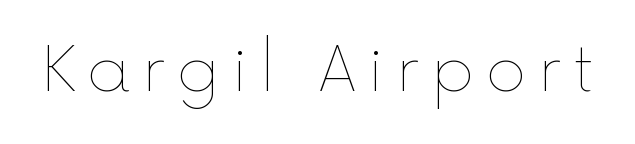
Ordinary non-slanted type is in use. Someone cranked the tracking dial way up on this one. The face looks like a standard text weight, possibly lighter. Looks like regular typesetting: each glyph gets only the width it needs.
